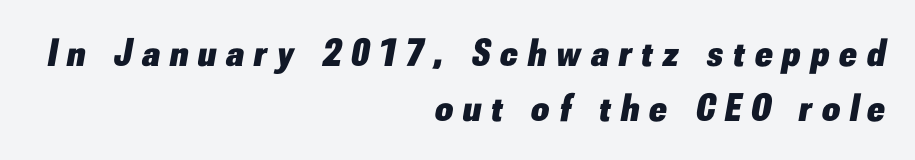
{"italic": "yes", "lean": "right", "slant_degrees": 10, "bold": "yes", "weight": "heavy", "width": "normal", "stroke_contrast": "low", "x_height": "small", "monospaced": "no", "underline": "no", "align": "right", "line_spacing": "normal", "line_spacing_ratio": 1.4, "letter_spacing": "wide", "letter_spacing_em": 0.26, "glyph_px": 39}
